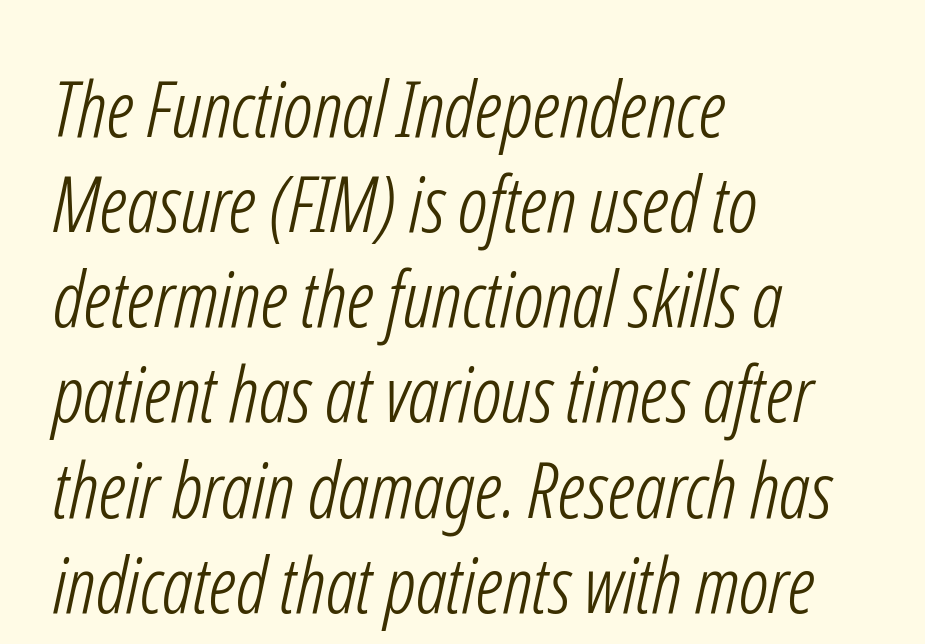
These lines are rendered in a variable-pitch font. The glyphs in this specimen are sans serif. No letter is thick-stroked: the sample isn't bold. Typeset ragged right — the left edge is the straight one. This rendering features lettering with no underline. Compared with typical body copy, the letter spacing here is the same.
